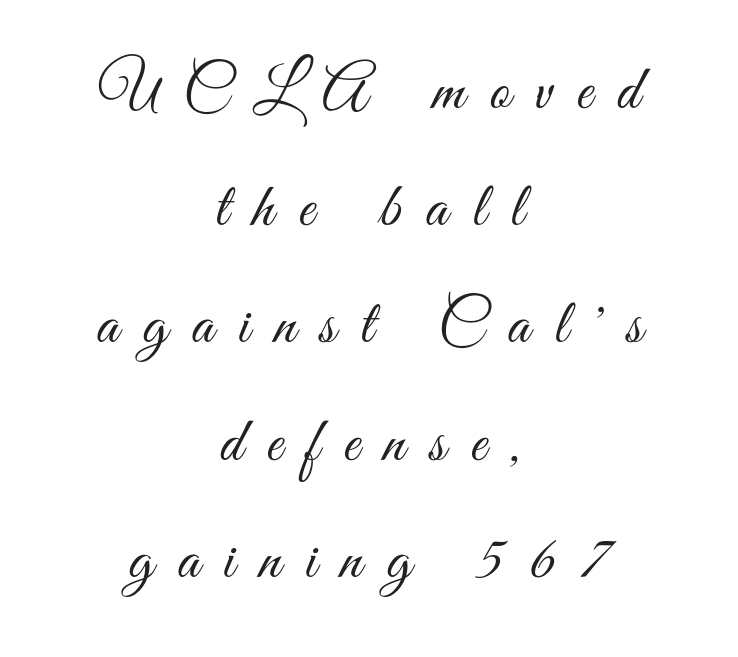
{"serif": "no", "bold": "no", "weight": "light", "width": "condensed", "stroke_contrast": "medium", "x_height": "small", "monospaced": "no", "underline": "no", "align": "center", "line_spacing_ratio": 1.86, "letter_spacing": "wide", "letter_spacing_em": 0.39, "glyph_px": 63}
